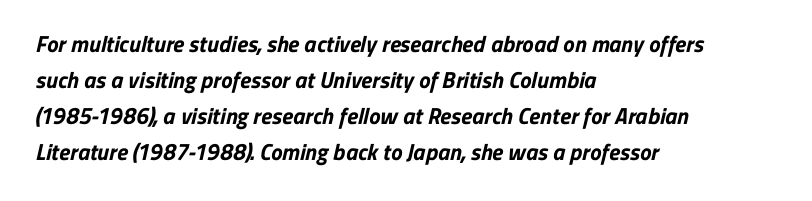
Q: Is the text bold? A: Yes.
Q: Is the text underlined? A: No.
Q: How is the paragraph aligned? A: Left-aligned.
Q: Is the spacing between letters normal or unusually wide? A: Normal.
Q: Is the spacing between lines tight, normal or loose? A: Normal.
